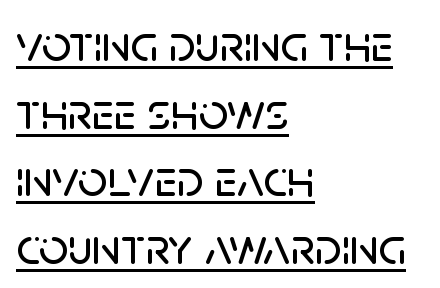
The image shows 52 px sans-serif type, upright; set left-aligned, normal line spacing (1.3x), normal letter spacing, underlined; low stroke contrast and a large x-height.
